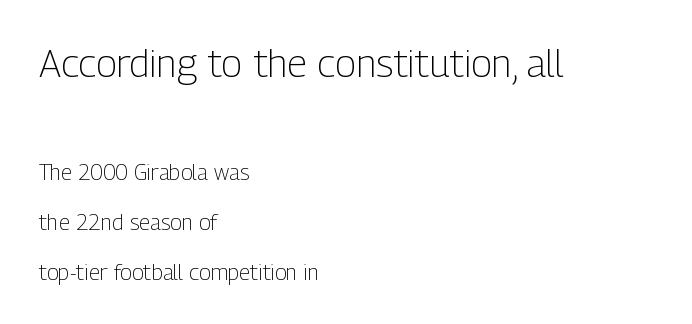
{"serif": "no", "italic": "no", "bold": "no", "weight": "light", "width": "condensed", "stroke_contrast": "low", "x_height": "medium", "monospaced": "no", "underline": "no", "align": "left", "line_spacing": "loose", "line_spacing_ratio": 2.26, "letter_spacing": "normal", "letter_spacing_em": 0.0, "larger_block": "first", "size_ratio": 1.77, "glyph_px": 39}
